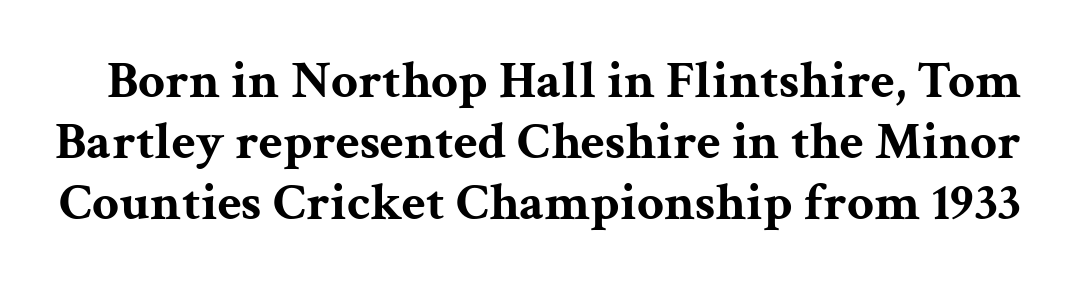
Q: Is the text bold? A: Yes.
Q: Is the text italic (slanted)? A: No, it is upright.
Q: Is the typeface a serif or a sans-serif typeface? A: Serif.
Q: Is the text underlined? A: No.
Q: Is the spacing between letters normal or unusually wide? A: Normal.
Q: Is the spacing between lines tight, normal or loose? A: Tight.
Q: Width (condensed, normal, or wide)? A: Wide.
Q: Stroke contrast? A: Medium.
Q: x-height? A: Medium.
Q: Monospaced? A: No.
